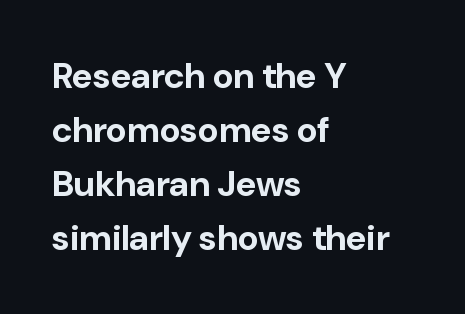
The image shows 36 px bold sans-serif type, upright; set left-aligned, normal line spacing (1.5x), normal letter spacing, not underlined; low stroke contrast and a medium x-height.
